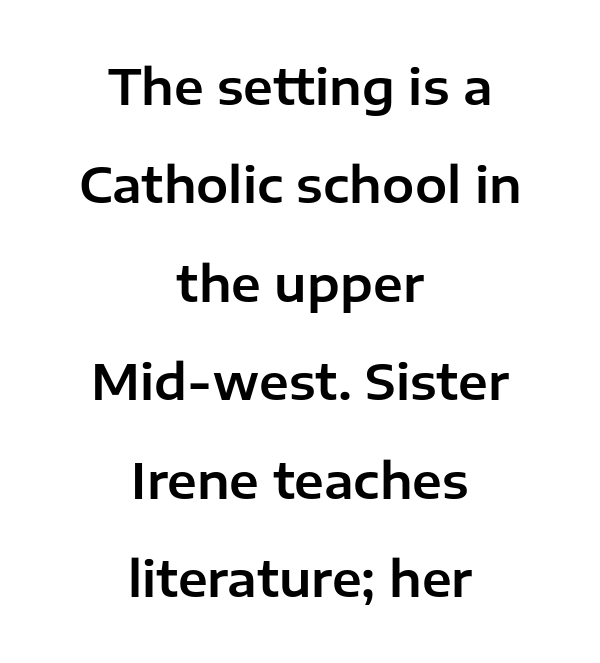
Q: Is the text italic (slanted)? A: No, it is upright.
Q: Is the typeface a serif or a sans-serif typeface? A: Sans-serif.
Q: Is the text underlined? A: No.
Q: How is the paragraph aligned? A: Centered.
Q: Is the spacing between letters normal or unusually wide? A: Normal.
Q: Is the spacing between lines tight, normal or loose? A: Loose.
Q: Width (condensed, normal, or wide)? A: Normal.
Q: Stroke contrast? A: Low.
Q: x-height? A: Medium.
Q: Monospaced? A: No.
